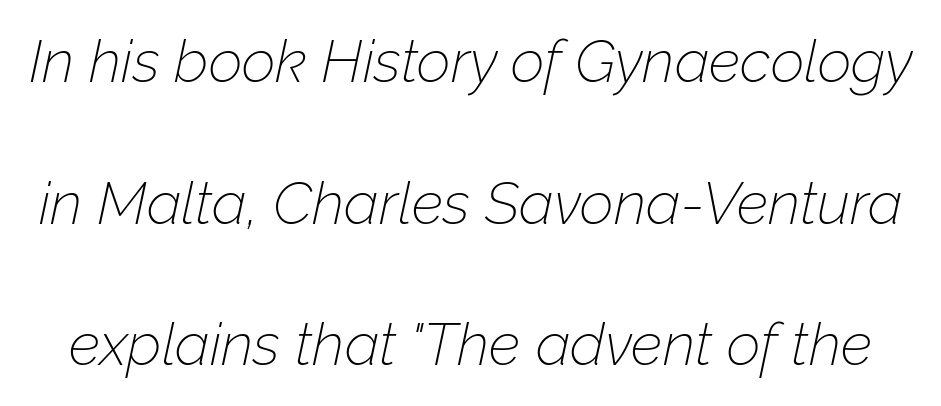
The image shows 59 px thin type, italic (leaning right); set loose line spacing (2.4x), normal letter spacing, not underlined; low stroke contrast and a medium x-height.
